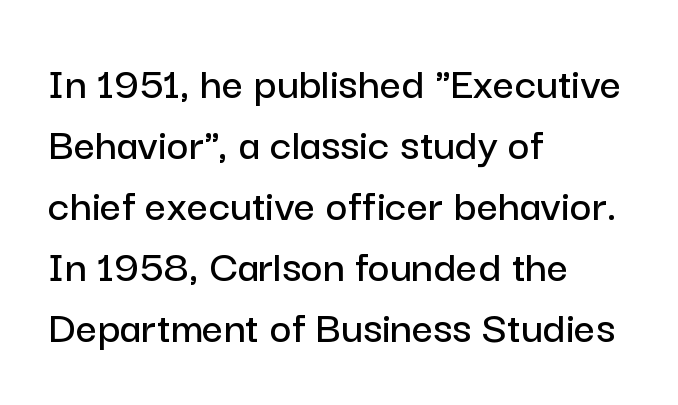
{"serif": "no", "italic": "no", "width": "normal", "stroke_contrast": "low", "x_height": "medium", "monospaced": "no", "underline": "no", "align": "left", "line_spacing": "normal", "line_spacing_ratio": 1.3, "letter_spacing": "normal", "letter_spacing_em": 0.0, "glyph_px": 47}
